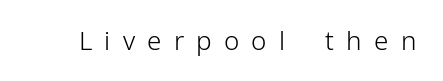
The image shows 26 px text type, upright; set unusually wide letter spacing (+0.47 em), not underlined.
